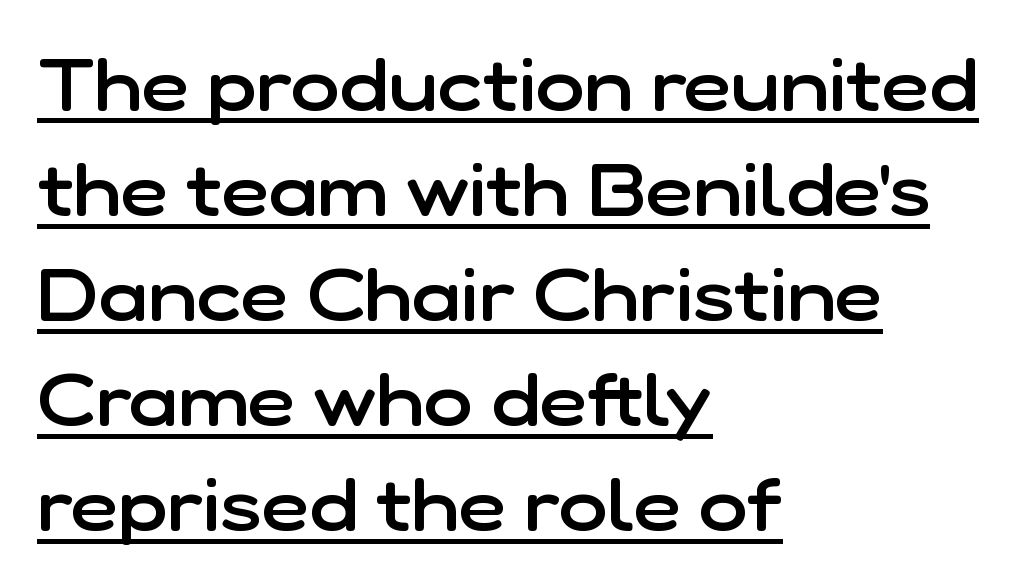
Notice how a bar underscores the lettering throughout. Note: no serifs on the glyphs. These lines were composed using upright roman letters. Where is the straight margin? On the left. What weight is shown? A semibold, between regular and bold. If you measured baseline to baseline, you'd find a middling distance.
